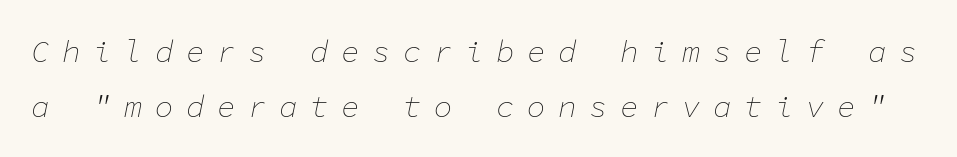
The image shows 31 px thin type, italic (leaning right), monospaced; set line spacing 1.77x, unusually wide letter spacing (+0.4 em), not underlined; low stroke contrast and a medium x-height.
